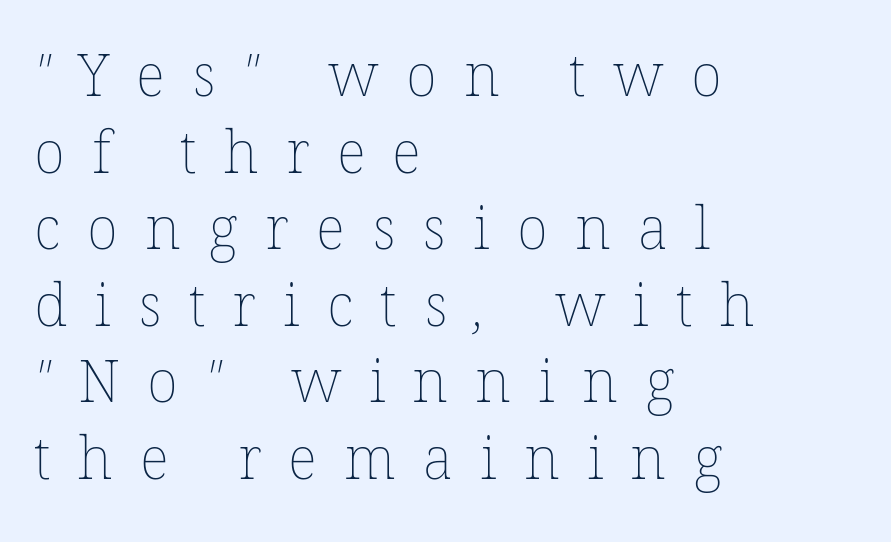
{"bold": "no", "weight": "thin", "width": "normal", "stroke_contrast": "low", "x_height": "medium", "monospaced": "no", "underline": "no", "align": "left", "line_spacing": "normal", "line_spacing_ratio": 1.32, "letter_spacing": "wide", "letter_spacing_em": 0.47, "glyph_px": 58}
